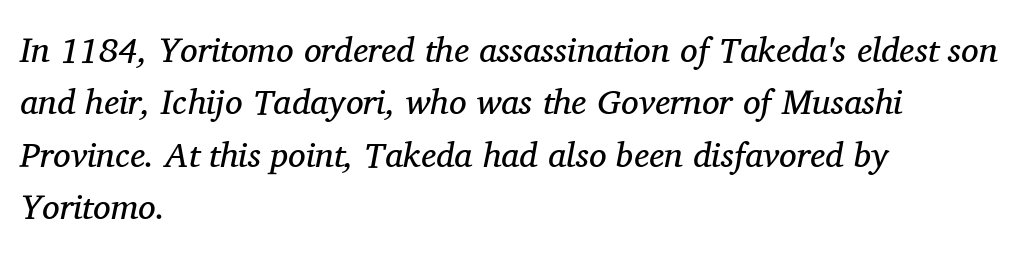
The image shows 35 px regular-weight serif type, italic (leaning right); set left-aligned, normal line spacing (1.5x), normal letter spacing, not underlined; medium stroke contrast and a medium x-height.
